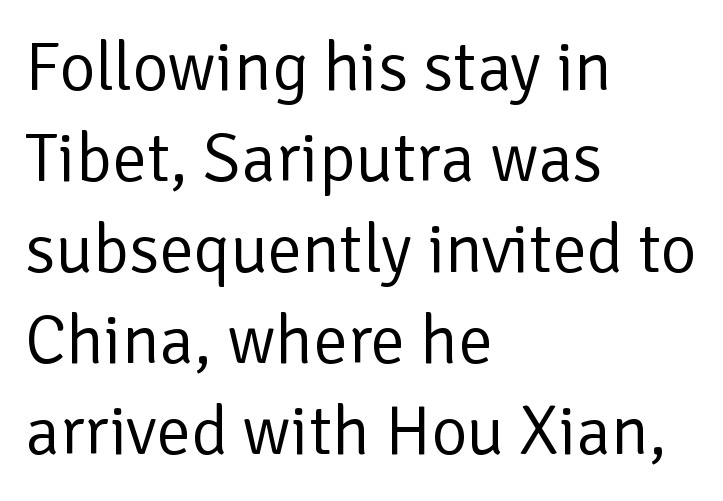
{"serif": "no", "italic": "no", "bold": "no", "weight": "regular", "width": "normal", "stroke_contrast": "low", "x_height": "medium", "monospaced": "no", "underline": "no", "align": "left", "line_spacing": "normal", "line_spacing_ratio": 1.32, "letter_spacing": "normal", "letter_spacing_em": 0.0, "glyph_px": 69}
